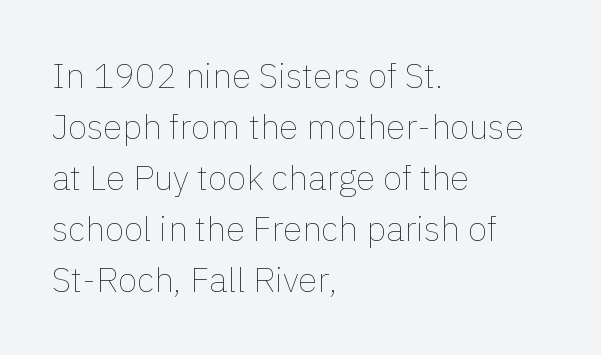
The image shows 35 px thin type, upright; set left-aligned, normal line spacing (1.46x), normal letter spacing, not underlined; a medium x-height.
